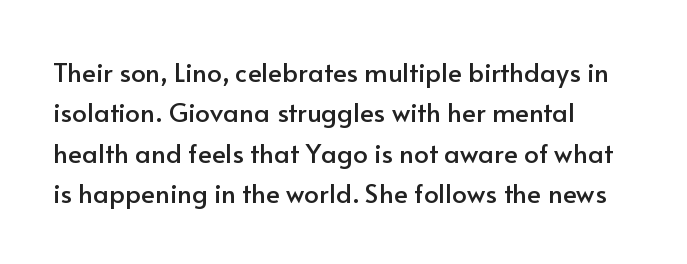
Q: Is the text italic (slanted)? A: No, it is upright.
Q: Is the text underlined? A: No.
Q: How is the paragraph aligned? A: Left-aligned.
Q: Is the spacing between letters normal or unusually wide? A: Normal.
Q: Is the spacing between lines tight, normal or loose? A: Normal.
